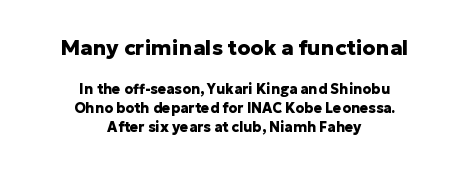
{"italic": "no", "bold": "yes", "underline": "no", "align": "center", "line_spacing": "normal", "line_spacing_ratio": 1.37, "letter_spacing": "normal", "letter_spacing_em": 0.0, "larger_block": "first", "size_ratio": 1.5, "glyph_px": 21}
